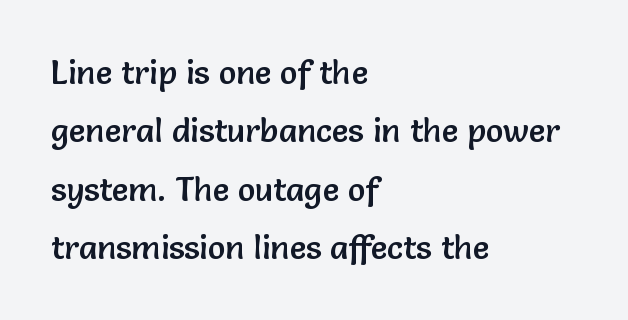
I'd call this a sans setting — the letters go barefoot. This is the regular roman posture of the typeface. What stands out about the letter spacing? Nothing — it is the standard amount. This sample is left-justified, so line endings fall wherever the words run out. No word sits above an underline. Think of a printed novel: that variable character pitch is what you see here.
